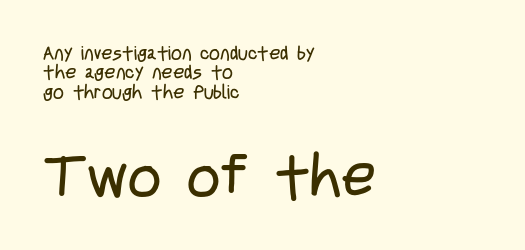
{"serif": "no", "italic": "no", "bold": "no", "weight": "regular", "width": "condensed", "stroke_contrast": "low", "x_height": "large", "monospaced": "no", "underline": "no", "align": "left", "line_spacing": "tight", "line_spacing_ratio": 1.02, "letter_spacing": "normal", "letter_spacing_em": 0.0, "larger_block": "second", "size_ratio": 3.05, "glyph_px": 58}
